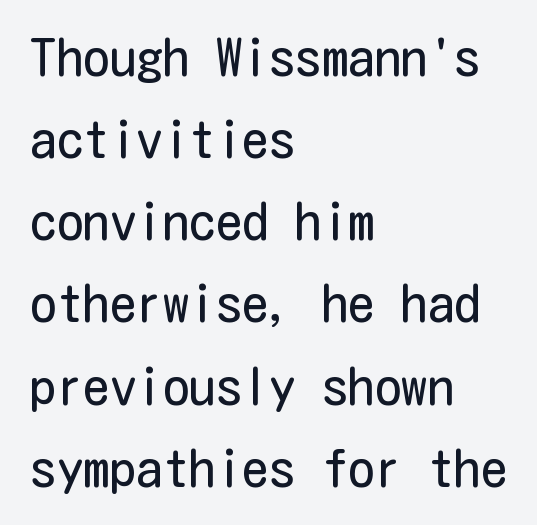
Q: Is the text bold? A: No.
Q: Is the text italic (slanted)? A: No, it is upright.
Q: Is the typeface a serif or a sans-serif typeface? A: Sans-serif.
Q: Is the text underlined? A: No.
Q: How is the paragraph aligned? A: Left-aligned.
Q: Is the spacing between letters normal or unusually wide? A: Normal.
Q: Is the spacing between lines tight, normal or loose? A: Normal.
Q: Width (condensed, normal, or wide)? A: Condensed.
Q: Stroke contrast? A: Low.
Q: x-height? A: Medium.
